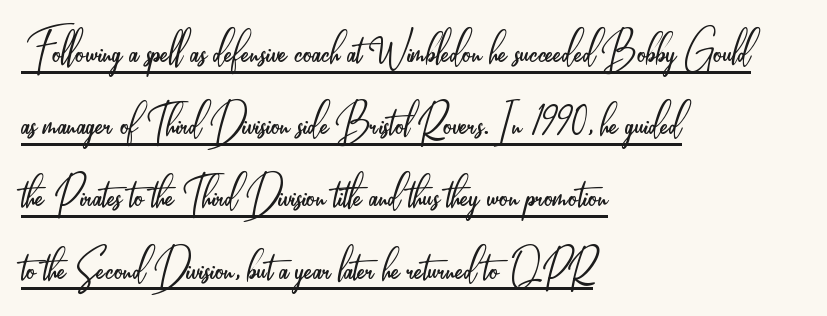
The image shows 56 px light, condensed sans-serif type; set left-aligned, normal line spacing (1.29x), normal letter spacing, underlined; low stroke contrast and a small x-height.
